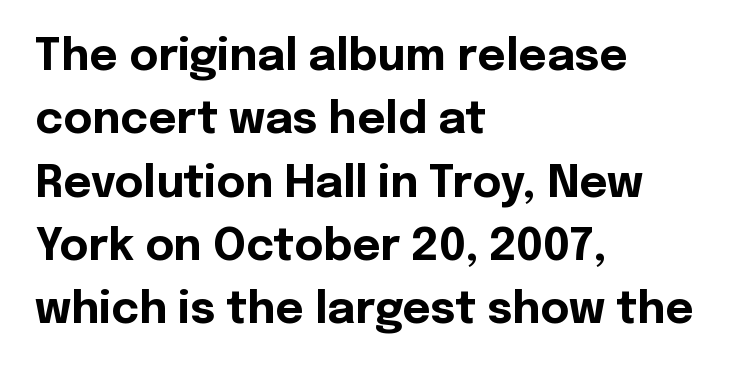
Q: Is the text bold? A: Yes.
Q: Is the text italic (slanted)? A: No, it is upright.
Q: Is the typeface a serif or a sans-serif typeface? A: Sans-serif.
Q: Is the text underlined? A: No.
Q: How is the paragraph aligned? A: Left-aligned.
Q: Is the spacing between letters normal or unusually wide? A: Normal.
Q: Is the spacing between lines tight, normal or loose? A: Normal.
Q: Width (condensed, normal, or wide)? A: Normal.
Q: x-height? A: Medium.
Q: Monospaced? A: No.
